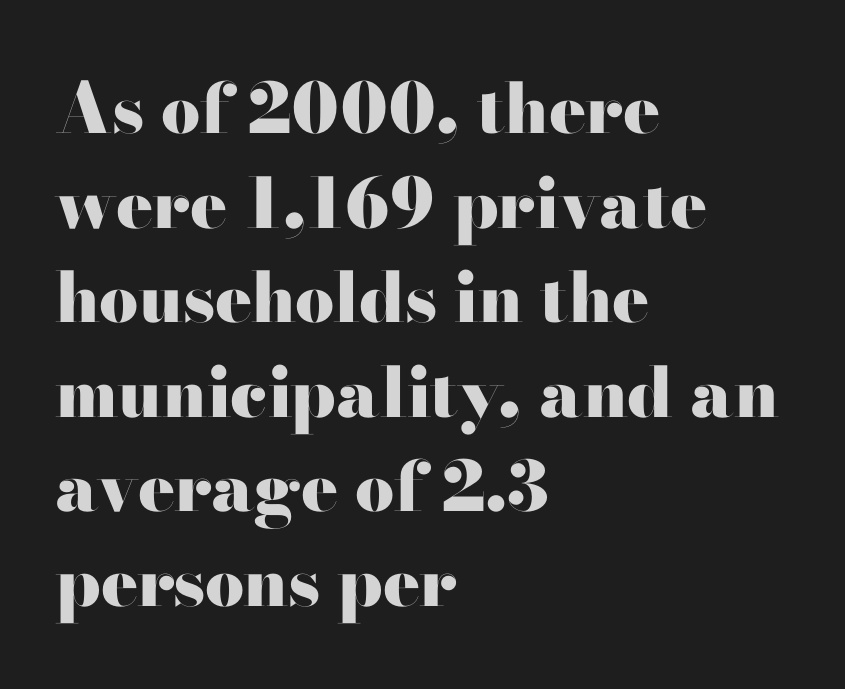
Q: Is the text bold? A: Yes.
Q: Is the text italic (slanted)? A: No, it is upright.
Q: Is the typeface a serif or a sans-serif typeface? A: Serif.
Q: Is the text underlined? A: No.
Q: How is the paragraph aligned? A: Left-aligned.
Q: Is the spacing between letters normal or unusually wide? A: Normal.
Q: Is the spacing between lines tight, normal or loose? A: Normal.
Q: Width (condensed, normal, or wide)? A: Wide.
Q: Stroke contrast? A: High.
Q: x-height? A: Small.
Q: Monospaced? A: No.
